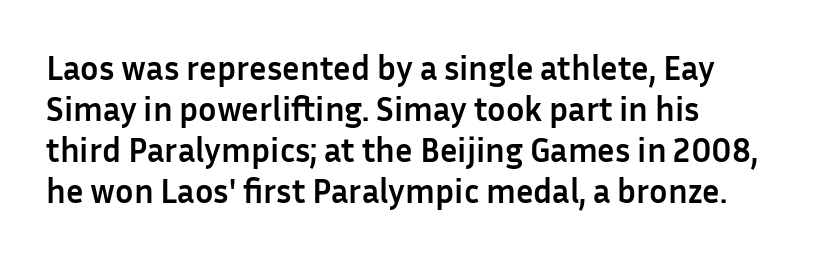
The image shows 34 px semibold sans-serif type, upright; set line spacing 1.21x, normal letter spacing, not underlined; low stroke contrast and a medium x-height.
